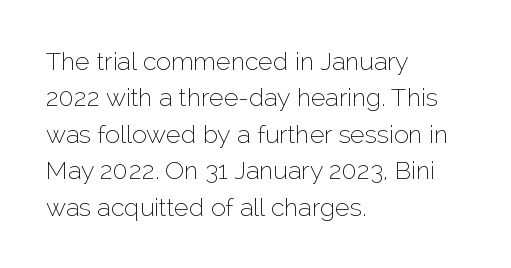
The image shows 25 px text type, upright; set left-aligned, normal line spacing (1.46x), normal letter spacing, not underlined.
